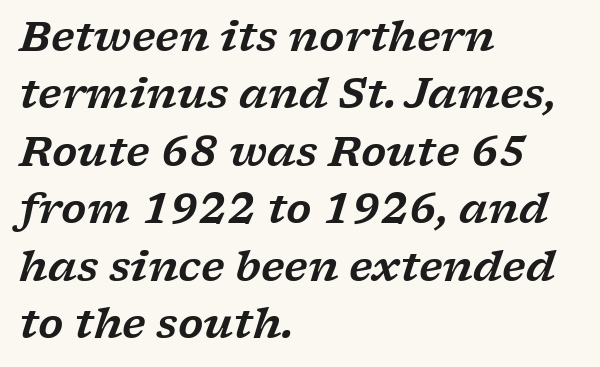
Q: Is the text italic (slanted)? A: Yes, it leans right by about 17 degrees.
Q: Is the typeface a serif or a sans-serif typeface? A: Serif.
Q: Is the text underlined? A: No.
Q: How is the paragraph aligned? A: Left-aligned.
Q: Is the spacing between letters normal or unusually wide? A: Normal.
Q: Is the spacing between lines tight, normal or loose? A: Normal.
Q: Width (condensed, normal, or wide)? A: Wide.
Q: Stroke contrast? A: Low.
Q: x-height? A: Medium.
Q: Monospaced? A: No.
